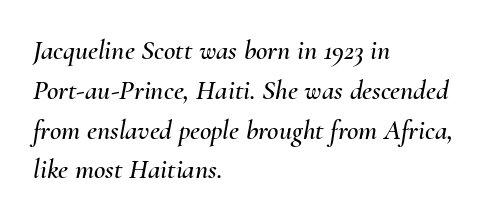
The image shows 28 px text type, italic (leaning right); set left-aligned, normal line spacing (1.42x), normal letter spacing, not underlined; medium stroke contrast and a small x-height.
